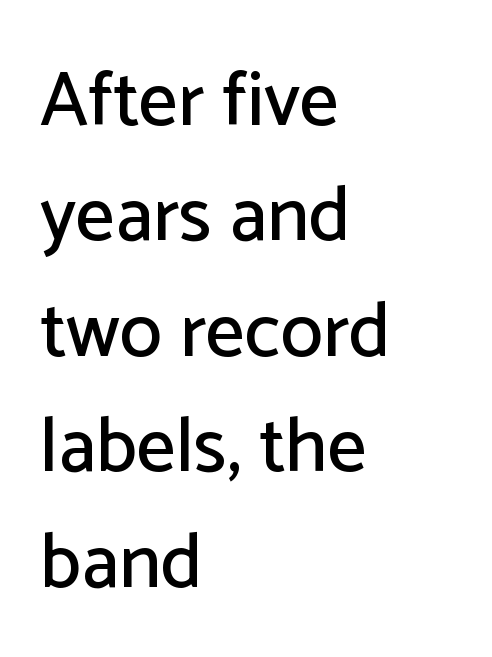
{"serif": "no", "italic": "no", "width": "normal", "stroke_contrast": "low", "x_height": "medium", "monospaced": "no", "underline": "no", "align": "left", "line_spacing": "normal", "line_spacing_ratio": 1.5, "letter_spacing": "normal", "letter_spacing_em": 0.0, "glyph_px": 77}
